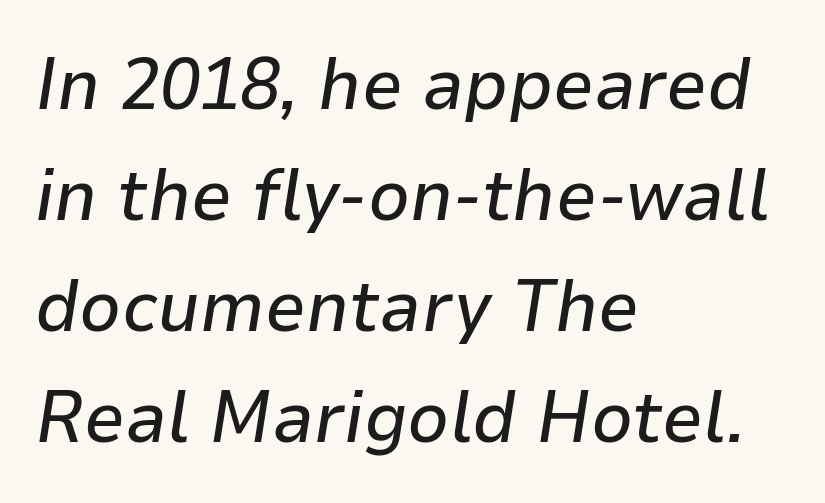
{"italic": "yes", "lean": "right", "slant_degrees": 9, "width": "normal", "stroke_contrast": "low", "x_height": "medium", "monospaced": "no", "underline": "no", "align": "left", "line_spacing": "normal", "line_spacing_ratio": 1.52, "letter_spacing": "normal", "letter_spacing_em": 0.0, "glyph_px": 73}
